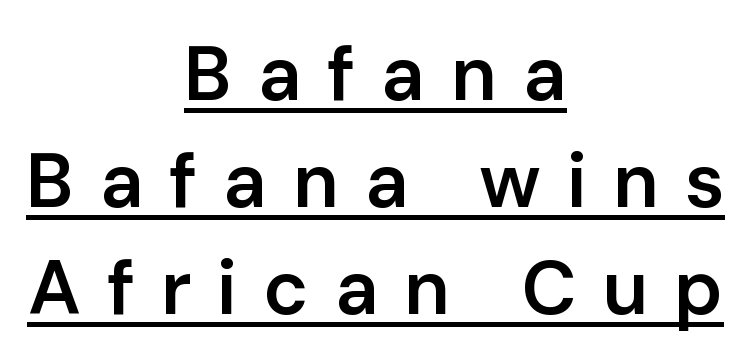
Q: Is the text bold? A: Semi-bold.
Q: Is the text italic (slanted)? A: No, it is upright.
Q: Is the typeface a serif or a sans-serif typeface? A: Sans-serif.
Q: Is the text underlined? A: Yes.
Q: How is the paragraph aligned? A: Centered.
Q: Is the spacing between letters normal or unusually wide? A: Unusually wide.
Q: Is the spacing between lines tight, normal or loose? A: Normal.
Q: Width (condensed, normal, or wide)? A: Normal.
Q: Stroke contrast? A: Low.
Q: x-height? A: Medium.
Q: Monospaced? A: No.
